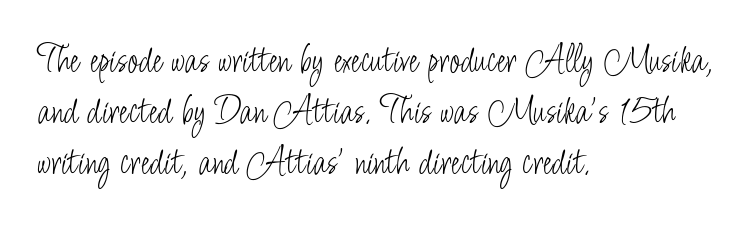
The image shows 41 px light, condensed sans-serif type; set left-aligned, line spacing 1.24x, normal letter spacing, not underlined; low stroke contrast and a small x-height.
